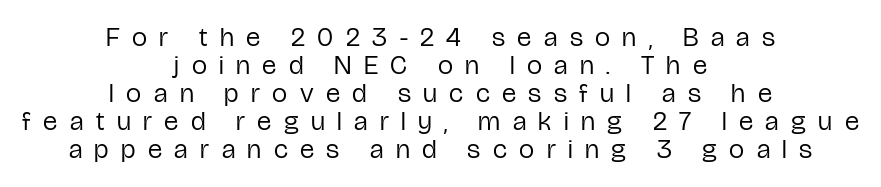
Q: Is the text bold? A: No.
Q: Is the text italic (slanted)? A: No, it is upright.
Q: Is the text underlined? A: No.
Q: How is the paragraph aligned? A: Centered.
Q: Is the spacing between letters normal or unusually wide? A: Unusually wide.
Q: Is the spacing between lines tight, normal or loose? A: Tight.
